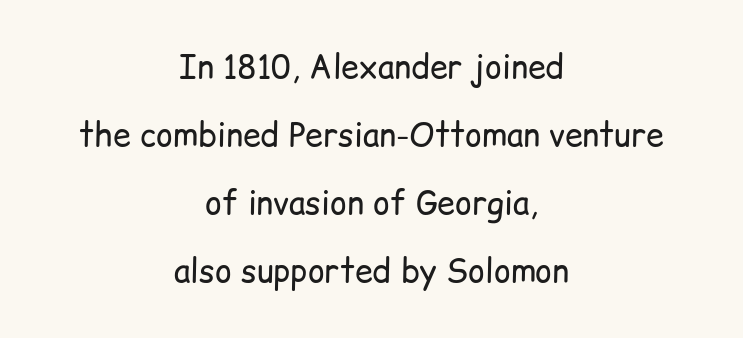
Q: Is the text bold? A: No.
Q: Is the text italic (slanted)? A: No, it is upright.
Q: Is the typeface a serif or a sans-serif typeface? A: Sans-serif.
Q: Is the text underlined? A: No.
Q: How is the paragraph aligned? A: Centered.
Q: Is the spacing between letters normal or unusually wide? A: Normal.
Q: Is the spacing between lines tight, normal or loose? A: Loose.
Q: Width (condensed, normal, or wide)? A: Normal.
Q: Stroke contrast? A: Low.
Q: x-height? A: Medium.
Q: Monospaced? A: No.
